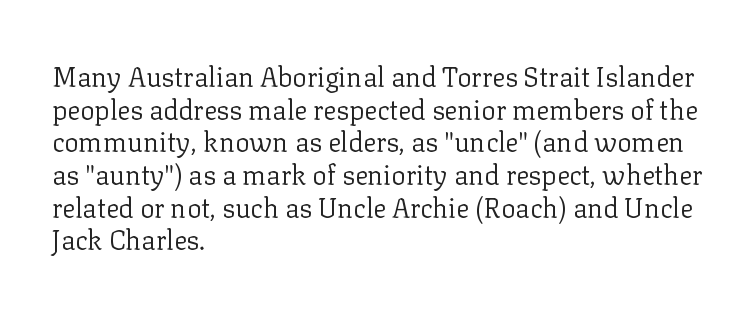
The image shows 27 px text type, upright; set left-aligned, line spacing 1.21x, normal letter spacing, not underlined.
